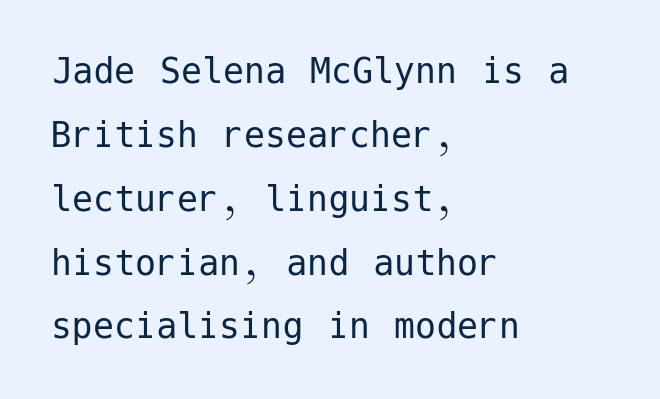
The font's upright variant was chosen for this text. Observe the absence of serifs on each vertical stroke in this sample. One glance says typical: line gaps are just what's usual. Short note: letters normally spaced.
